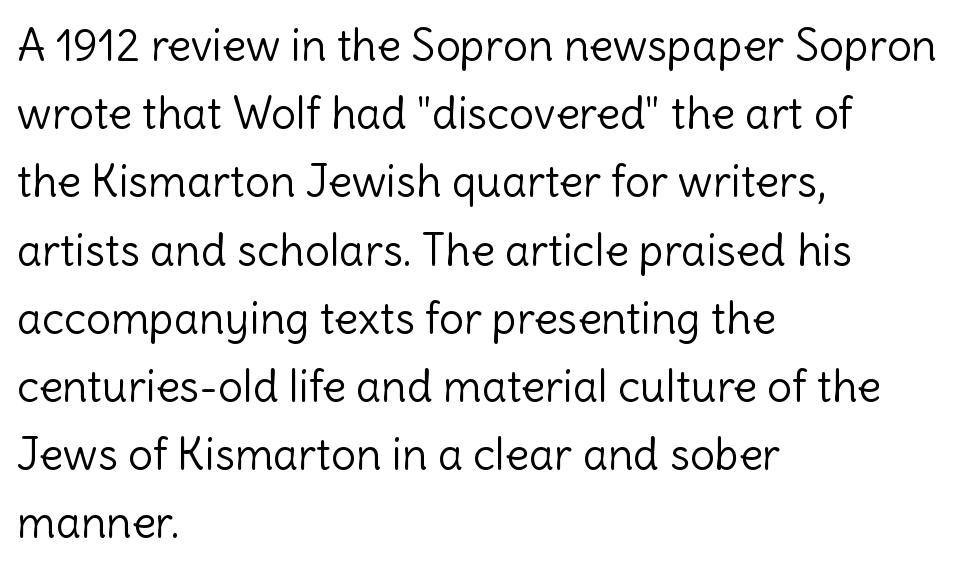
Q: Is the text bold? A: No.
Q: Is the text italic (slanted)? A: No, it is upright.
Q: Is the typeface a serif or a sans-serif typeface? A: Sans-serif.
Q: Is the text underlined? A: No.
Q: How is the paragraph aligned? A: Left-aligned.
Q: Is the spacing between letters normal or unusually wide? A: Normal.
Q: Is the spacing between lines tight, normal or loose? A: Normal.
Q: Width (condensed, normal, or wide)? A: Normal.
Q: x-height? A: Medium.
Q: Monospaced? A: No.
